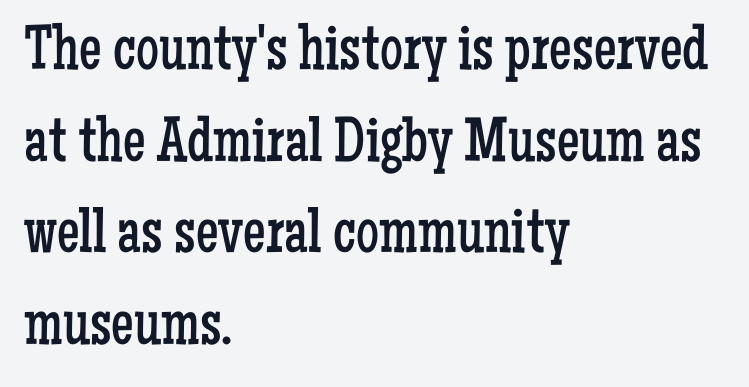
The image shows 64 px regular-weight, condensed serif type, upright; set left-aligned, normal line spacing (1.43x), normal letter spacing, not underlined; low stroke contrast and a medium x-height.
